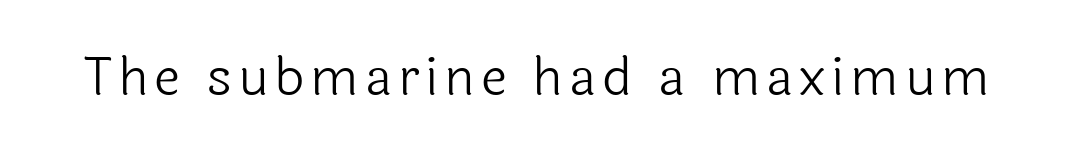
Do the characters align in a grid? No, the font is proportional. This is the regular roman posture of the typeface. Nobody drew a line under any word here. Is this a sans? Yes — the strokes have no serifs.
